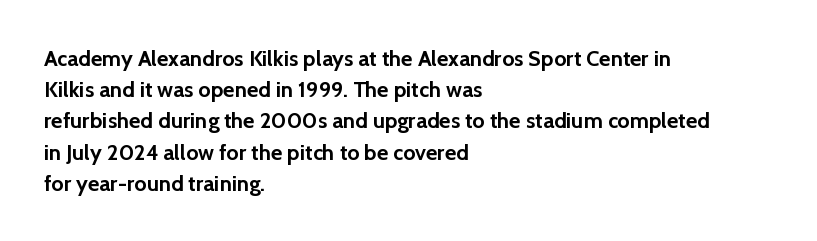
The image shows 22 px bold type, upright; set left-aligned, normal line spacing (1.42x), normal letter spacing, not underlined.
